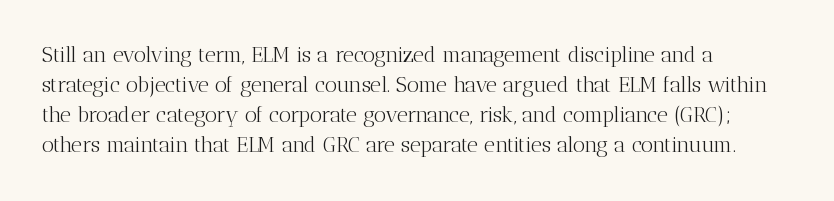
Q: Is the text bold? A: No.
Q: Is the text italic (slanted)? A: No, it is upright.
Q: Is the text underlined? A: No.
Q: How is the paragraph aligned? A: Left-aligned.
Q: Is the spacing between letters normal or unusually wide? A: Normal.
Q: Is the spacing between lines tight, normal or loose? A: Normal.
